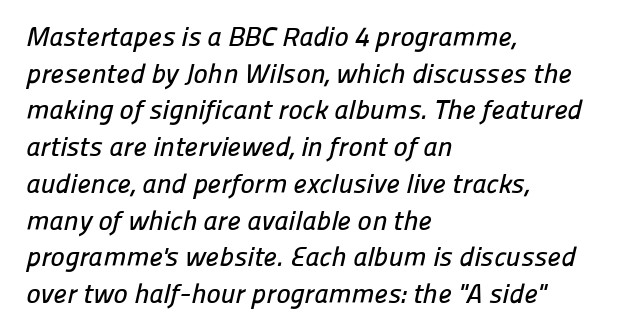
{"underline": "no", "align": "left", "line_spacing": "normal", "line_spacing_ratio": 1.36, "letter_spacing": "normal", "letter_spacing_em": 0.0, "glyph_px": 27}
